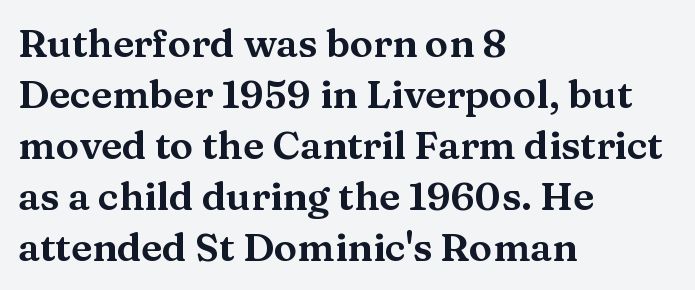
The image shows 39 px wide serif type, upright; set left-aligned, normal line spacing (1.31x), normal letter spacing, not underlined; medium stroke contrast and a medium x-height.
